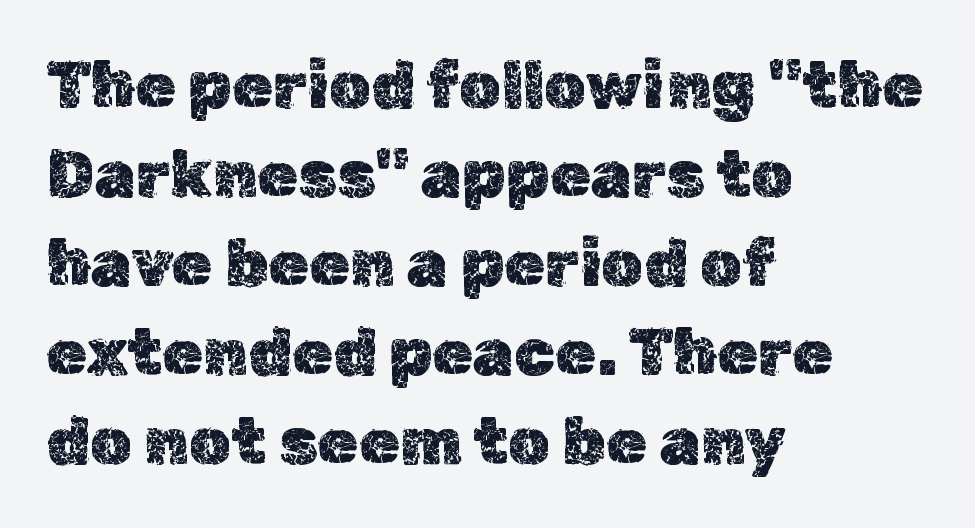
Q: Is the text italic (slanted)? A: No, it is upright.
Q: Is the text underlined? A: No.
Q: How is the paragraph aligned? A: Left-aligned.
Q: Is the spacing between letters normal or unusually wide? A: Normal.
Q: Is the spacing between lines tight, normal or loose? A: Normal.
Q: Width (condensed, normal, or wide)? A: Normal.
Q: x-height? A: Medium.
Q: Monospaced? A: No.
